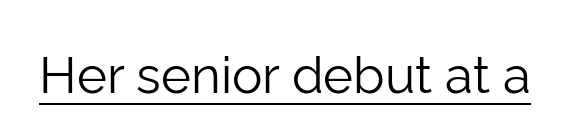
Q: Is the text bold? A: No.
Q: Is the text italic (slanted)? A: No, it is upright.
Q: Is the typeface a serif or a sans-serif typeface? A: Sans-serif.
Q: Is the text underlined? A: Yes.
Q: Is the spacing between letters normal or unusually wide? A: Normal.
Q: Width (condensed, normal, or wide)? A: Normal.
Q: Stroke contrast? A: Low.
Q: x-height? A: Medium.
Q: Monospaced? A: No.
